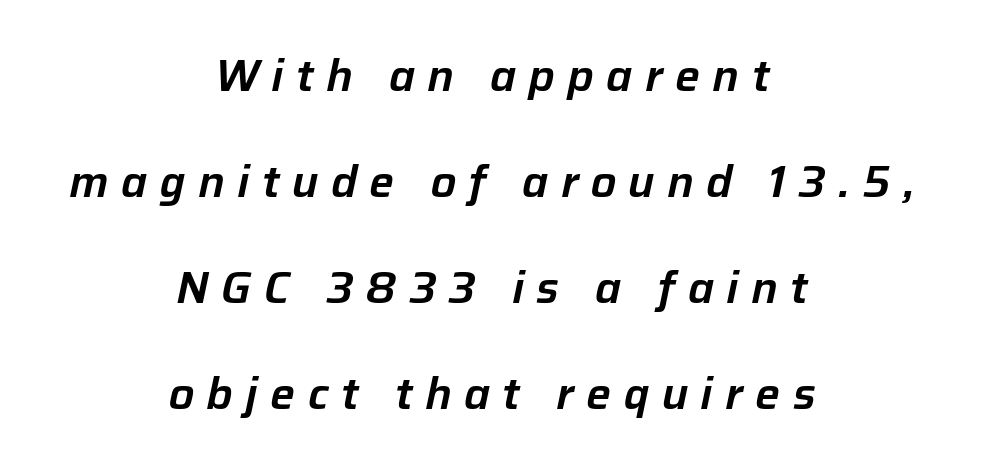
Q: Is the text italic (slanted)? A: Yes, it leans right by about 12 degrees.
Q: Is the text underlined? A: No.
Q: How is the paragraph aligned? A: Centered.
Q: Is the spacing between letters normal or unusually wide? A: Unusually wide.
Q: Is the spacing between lines tight, normal or loose? A: Loose.
Q: Width (condensed, normal, or wide)? A: Normal.
Q: Stroke contrast? A: Low.
Q: x-height? A: Medium.
Q: Monospaced? A: No.
